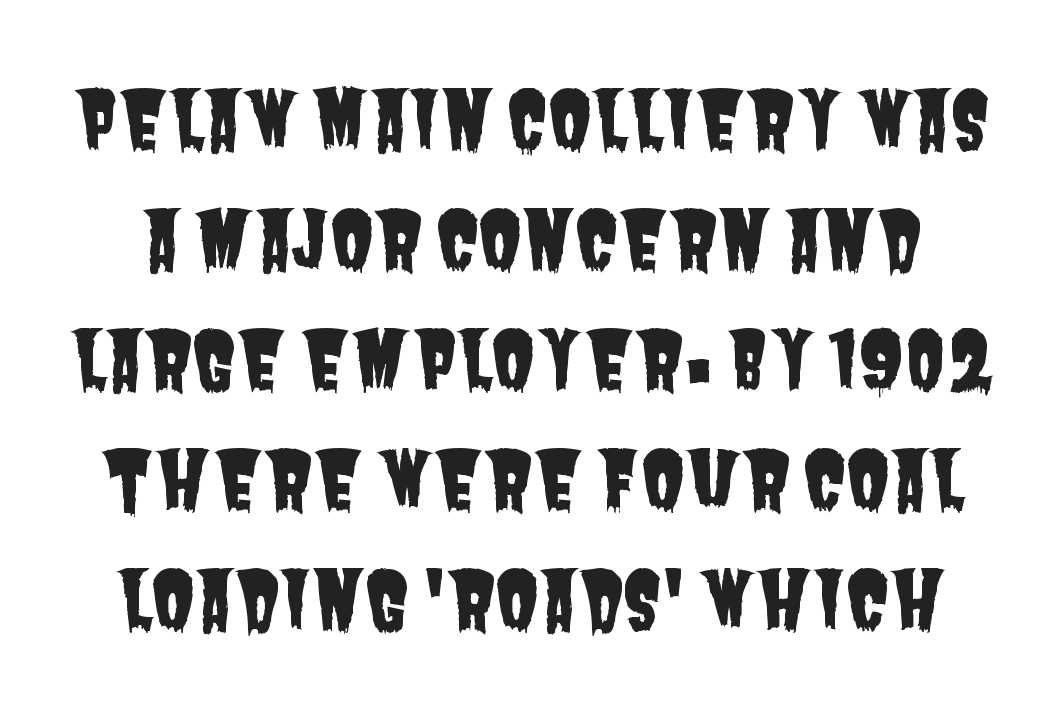
To sum up the face: it is a sans, with no serifs. Bare-footed words on every line. The horizontal fit of the characters is conventional and even. Is this a fixed-width face? No — the glyphs have proportional, varying widths. Leading: standard.
